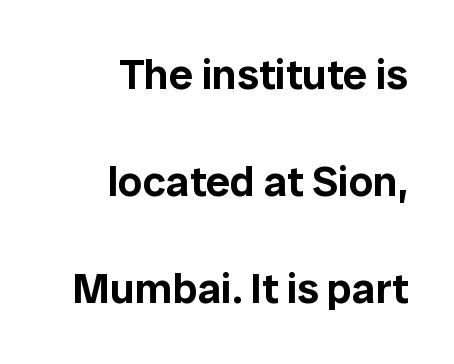
Interline gaps are noticeably wide in this sample. The passage shown is typed in a proportional face where columns would drift. Observe the absence of serifs on each vertical stroke in this sample. Characters remain perfectly vertical along every line. Letter spacing: default. The passage is arranged like a letterhead date or caption credit — flush right.
